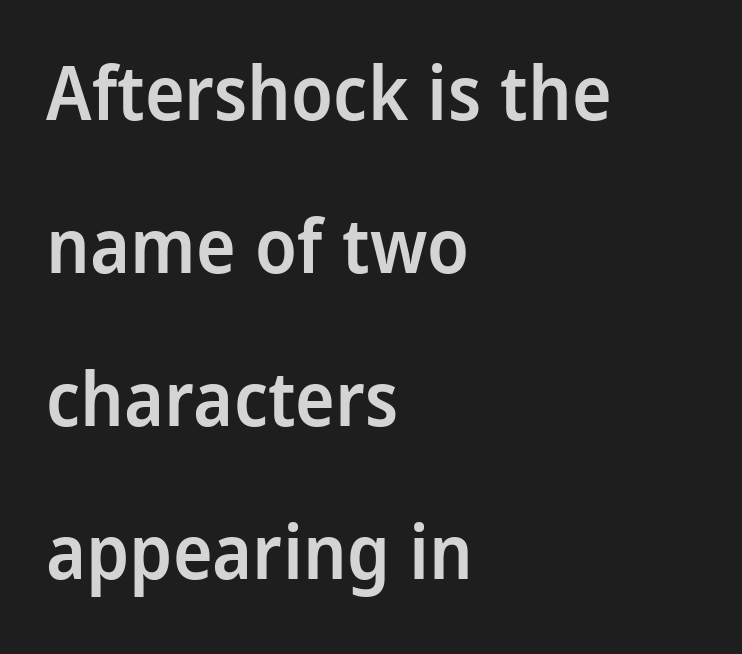
{"serif": "no", "italic": "no", "bold": "semi", "weight": "semibold", "width": "condensed", "stroke_contrast": "low", "x_height": "large", "monospaced": "no", "underline": "no", "align": "left", "line_spacing": "loose", "line_spacing_ratio": 2.04, "letter_spacing": "normal", "letter_spacing_em": 0.0, "glyph_px": 75}
